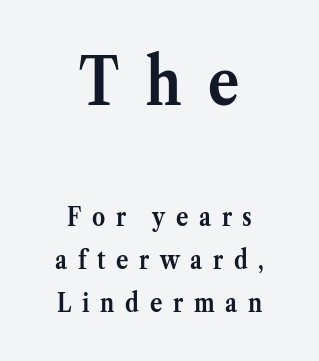
Q: Is the text bold? A: Yes.
Q: Is the text italic (slanted)? A: No, it is upright.
Q: Is the typeface a serif or a sans-serif typeface? A: Serif.
Q: Is the text underlined? A: No.
Q: How is the paragraph aligned? A: Centered.
Q: Is the spacing between letters normal or unusually wide? A: Unusually wide.
Q: Is the spacing between lines tight, normal or loose? A: Normal.
Q: Which block of text is set in a larger size, the first (top) or the second (bottom)? A: The first (top) one.
Q: Width (condensed, normal, or wide)? A: Normal.
Q: Stroke contrast? A: Medium.
Q: x-height? A: Medium.
Q: Monospaced? A: No.
